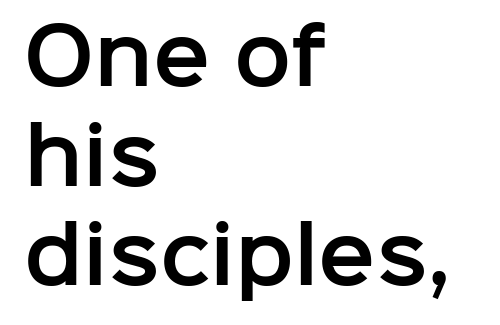
Q: Is the text italic (slanted)? A: No, it is upright.
Q: Is the typeface a serif or a sans-serif typeface? A: Sans-serif.
Q: Is the text underlined? A: No.
Q: How is the paragraph aligned? A: Left-aligned.
Q: Is the spacing between letters normal or unusually wide? A: Normal.
Q: Is the spacing between lines tight, normal or loose? A: Normal.
Q: Width (condensed, normal, or wide)? A: Normal.
Q: Stroke contrast? A: Low.
Q: x-height? A: Medium.
Q: Monospaced? A: No.
